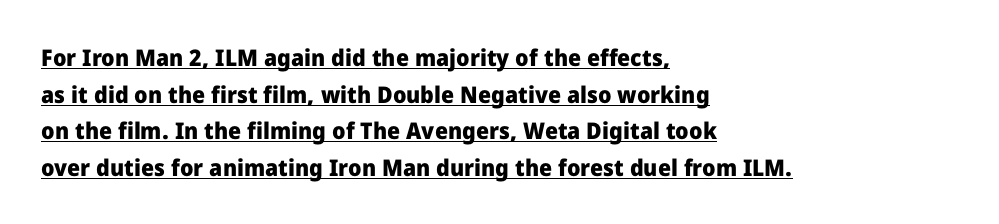
The image shows 23 px bold type, upright; set left-aligned, normal line spacing (1.59x), normal letter spacing, underlined.
